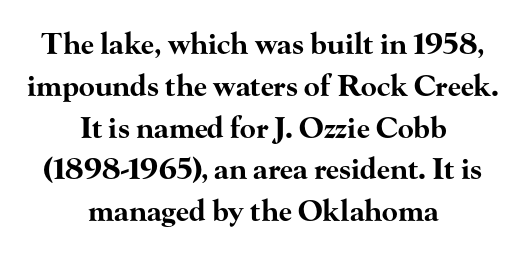
The image shows 29 px bold, wide serif type, upright; set centered, normal line spacing (1.44x), normal letter spacing, not underlined; high stroke contrast and a small x-height.
